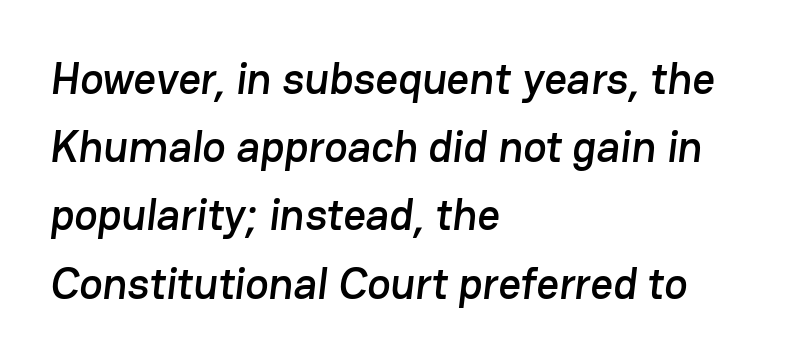
The image shows 44 px sans-serif type; set left-aligned, normal line spacing (1.55x), normal letter spacing, not underlined; low stroke contrast and a medium x-height.
